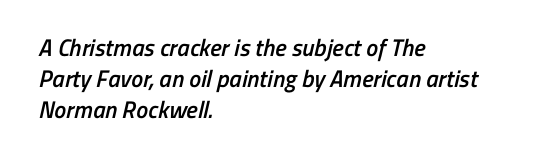
{"bold": "semi", "underline": "no", "align": "left", "line_spacing": "normal", "line_spacing_ratio": 1.29, "letter_spacing": "normal", "letter_spacing_em": 0.0, "glyph_px": 24}
